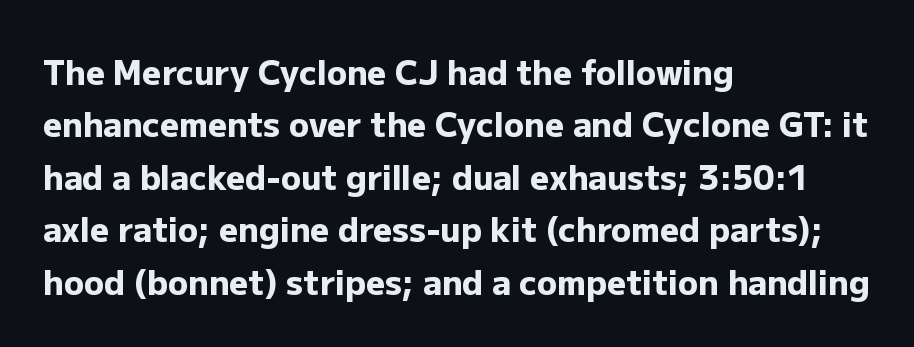
Q: Is the text bold? A: Yes.
Q: Is the text italic (slanted)? A: No, it is upright.
Q: Is the typeface a serif or a sans-serif typeface? A: Sans-serif.
Q: Is the text underlined? A: No.
Q: How is the paragraph aligned? A: Left-aligned.
Q: Is the spacing between letters normal or unusually wide? A: Normal.
Q: Is the spacing between lines tight, normal or loose? A: Normal.
Q: Width (condensed, normal, or wide)? A: Normal.
Q: Stroke contrast? A: Low.
Q: x-height? A: Medium.
Q: Monospaced? A: No.
